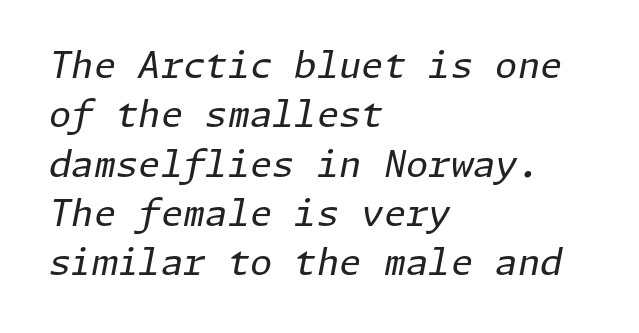
Q: Is the text bold? A: No.
Q: Is the text italic (slanted)? A: Yes, it leans right by about 11 degrees.
Q: Is the text underlined? A: No.
Q: How is the paragraph aligned? A: Left-aligned.
Q: Is the spacing between letters normal or unusually wide? A: Normal.
Q: Is the spacing between lines tight, normal or loose? A: Normal.
Q: Width (condensed, normal, or wide)? A: Normal.
Q: Stroke contrast? A: Low.
Q: x-height? A: Medium.
